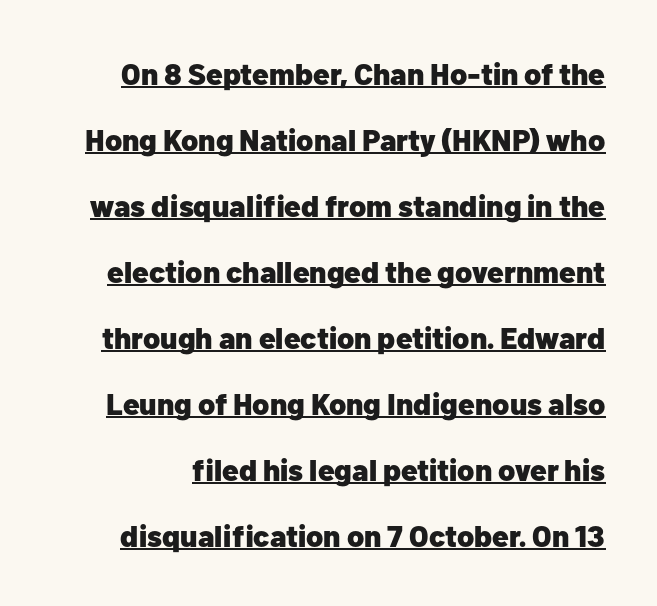
Posture: straight, roman, zero tilt. A baseline rule has been typeset under these characters. Summary of weight: heavy, a full bold. Do the characters align in a grid? No, the font is proportional. Letter spacing: default.
